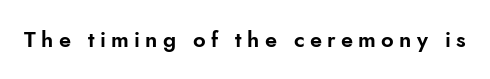
The image shows 22 px text type, upright; set unusually wide letter spacing (+0.24 em), not underlined.
